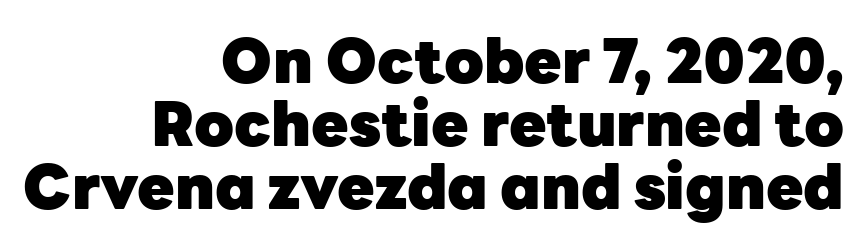
The string is rendered with underlining switched off. Vertical strokes here are truly vertical. Every letter is thick-stroked: bold, no question. Spacing verdict: proportional, widths tailored to each character.
